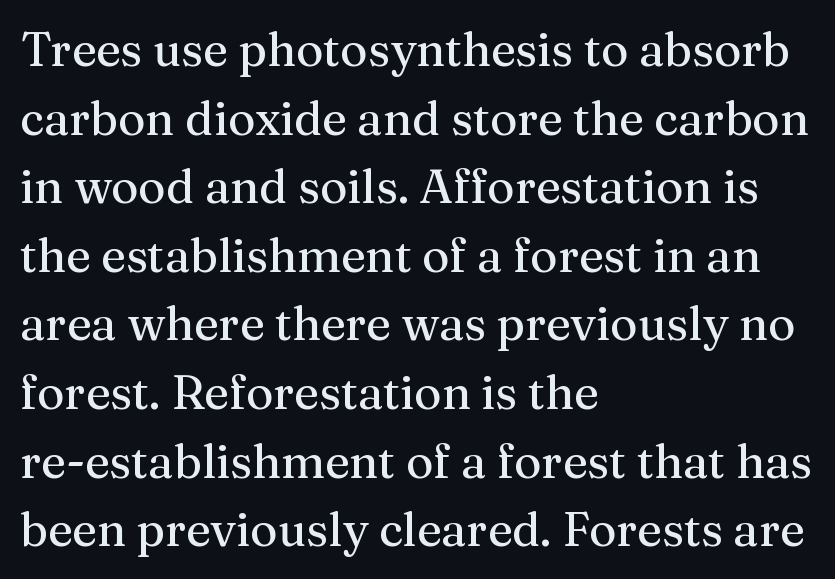
Q: Is the text italic (slanted)? A: No, it is upright.
Q: Is the typeface a serif or a sans-serif typeface? A: Serif.
Q: Is the text underlined? A: No.
Q: How is the paragraph aligned? A: Left-aligned.
Q: Is the spacing between letters normal or unusually wide? A: Normal.
Q: Is the spacing between lines tight, normal or loose? A: Normal.
Q: Width (condensed, normal, or wide)? A: Normal.
Q: Stroke contrast? A: Medium.
Q: x-height? A: Medium.
Q: Monospaced? A: No.
